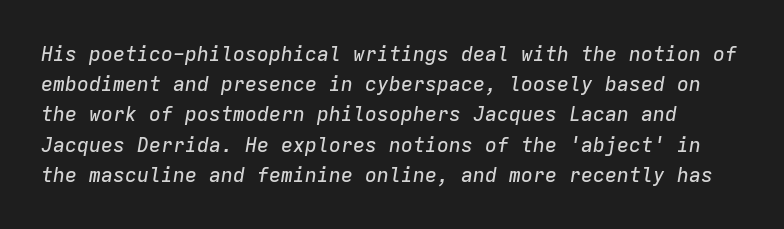
Q: Is the text italic (slanted)? A: Yes, it leans right by about 9 degrees.
Q: Is the text underlined? A: No.
Q: Is the spacing between letters normal or unusually wide? A: Normal.
Q: Is the spacing between lines tight, normal or loose? A: Normal.
